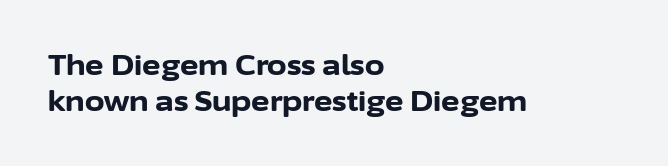
Has an underline been added? It has not. There is no visible air inserted between adjacent glyphs. The ragged edge is on the right, which tells us the setting is flush left. Look at the stroke-to-counter ratio: heavy, a bold. A sans-serif font was chosen for this passage.
